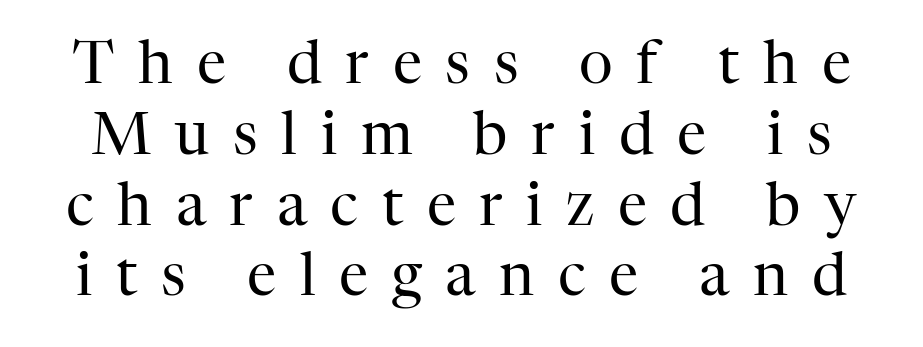
{"serif": "yes", "italic": "no", "bold": "no", "weight": "regular", "width": "normal", "stroke_contrast": "high", "x_height": "medium", "monospaced": "no", "underline": "no", "line_spacing_ratio": 1.2, "letter_spacing": "wide", "letter_spacing_em": 0.4, "glyph_px": 59}
